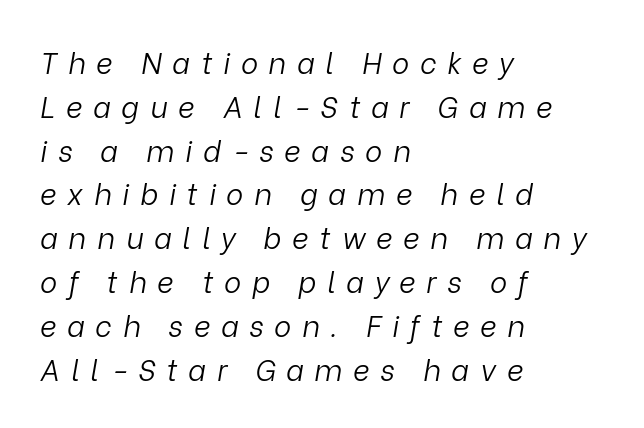
Proportional: the letters do not fall into vertical columns. Honestly, the row spacing looks completely unremarkable. Yep, that's italic — everything's leaning. The tracking jumps out immediately: characters are airy and widely separated. Underlining? Definitely not there. The characters are drawn with everyday or finer stroke widths.
